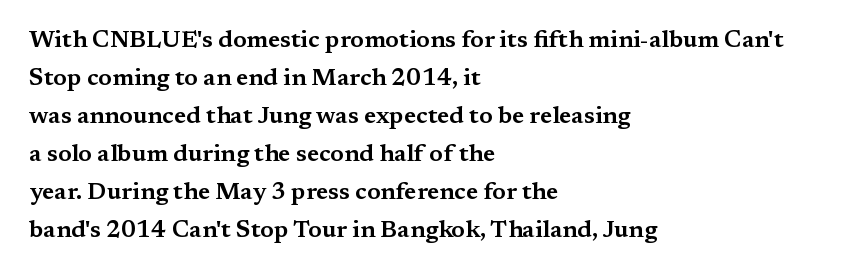
{"italic": "no", "underline": "no", "align": "left", "line_spacing": "normal", "line_spacing_ratio": 1.58, "letter_spacing": "normal", "letter_spacing_em": 0.0, "glyph_px": 24}
